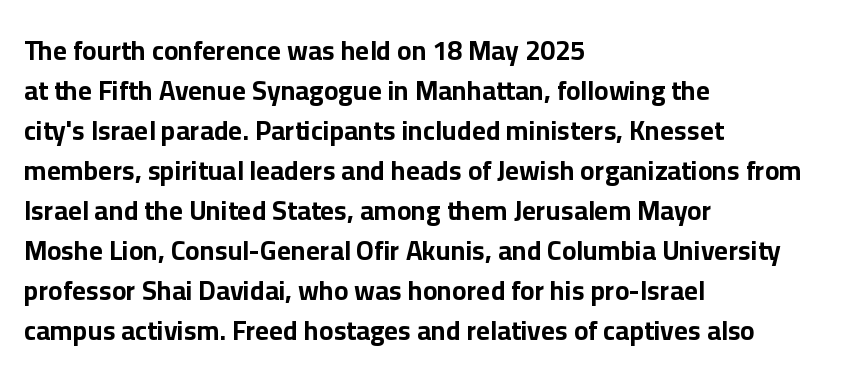
Q: Is the text bold? A: Yes.
Q: Is the text italic (slanted)? A: No, it is upright.
Q: Is the text underlined? A: No.
Q: How is the paragraph aligned? A: Left-aligned.
Q: Is the spacing between letters normal or unusually wide? A: Normal.
Q: Is the spacing between lines tight, normal or loose? A: Normal.
